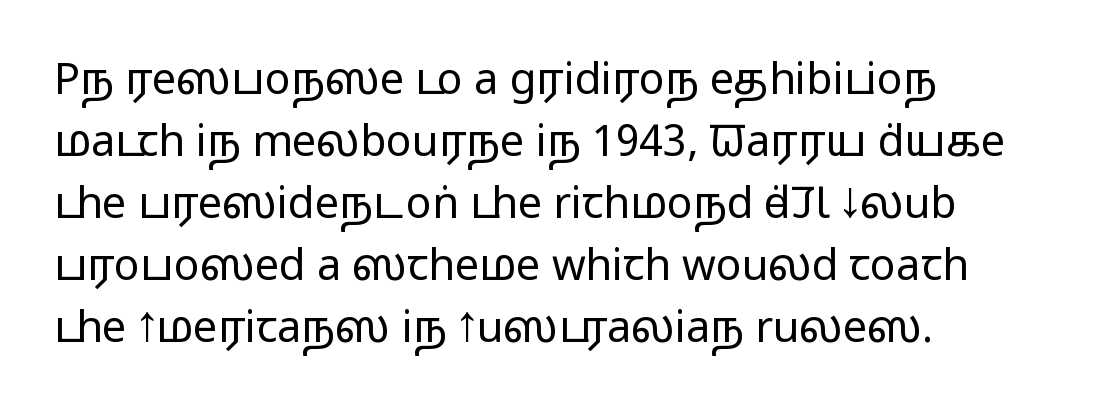
The image shows 43 px regular-weight, wide sans-serif type, upright; set left-aligned, normal line spacing (1.44x), normal letter spacing, not underlined; low stroke contrast and a medium x-height.
